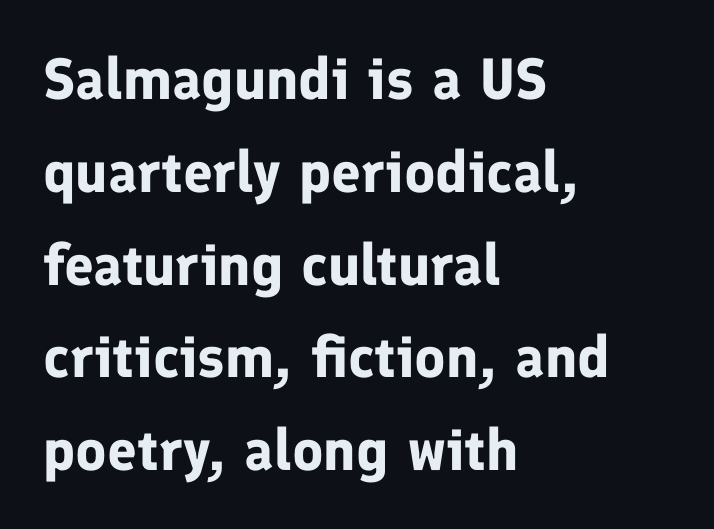
{"serif": "no", "italic": "no", "bold": "yes", "weight": "bold", "width": "normal", "stroke_contrast": "low", "x_height": "medium", "monospaced": "no", "underline": "no", "align": "left", "line_spacing": "normal", "line_spacing_ratio": 1.6, "letter_spacing": "normal", "letter_spacing_em": 0.0, "glyph_px": 58}
